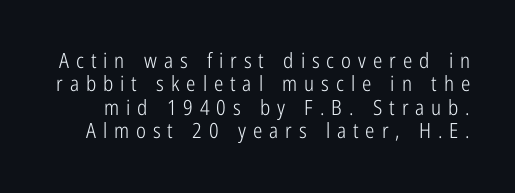
Honestly, the letter spacing is so wide it's the main thing you notice. A roman cut, with each character standing at attention. Vertical spacing — tight. Any mark beneath the type? The region is blank. This is not heavy type; no bold has been used.
